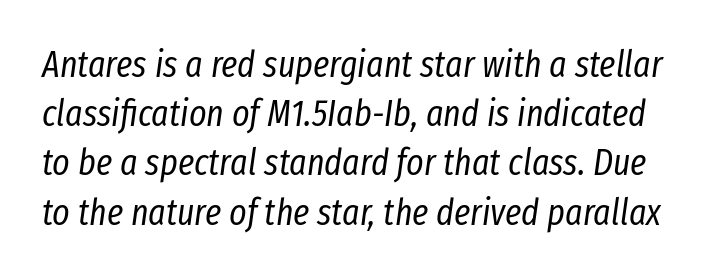
The image shows 37 px regular-weight, condensed type, italic (leaning right); set normal line spacing (1.33x), normal letter spacing, not underlined; low stroke contrast and a medium x-height.
